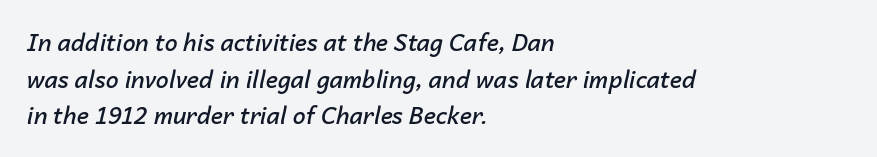
{"italic": "yes", "lean": "right", "slant_degrees": 14, "bold": "semi", "underline": "no", "align": "left", "line_spacing": "normal", "line_spacing_ratio": 1.59, "letter_spacing": "normal", "letter_spacing_em": 0.0, "glyph_px": 23}
